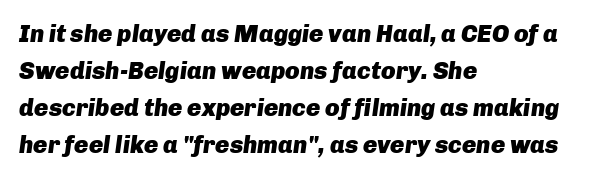
{"italic": "yes", "lean": "right", "slant_degrees": 8, "bold": "yes", "underline": "no", "align": "left", "line_spacing": "normal", "line_spacing_ratio": 1.54, "letter_spacing": "normal", "letter_spacing_em": 0.0, "glyph_px": 24}
